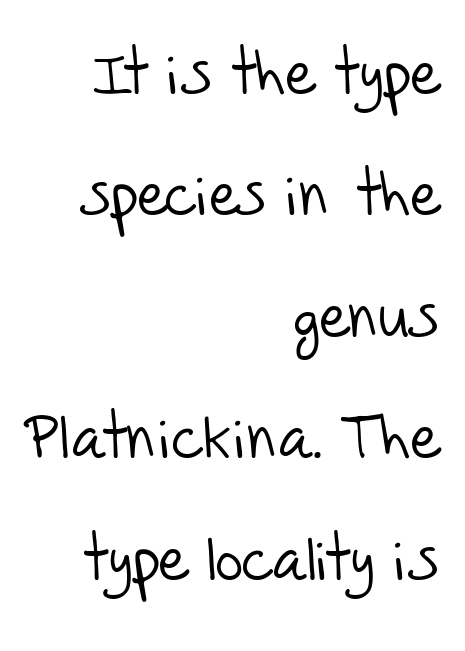
Q: Is the text bold? A: No.
Q: Is the typeface a serif or a sans-serif typeface? A: Sans-serif.
Q: Is the text underlined? A: No.
Q: How is the paragraph aligned? A: Right-aligned.
Q: Is the spacing between letters normal or unusually wide? A: Normal.
Q: Is the spacing between lines tight, normal or loose? A: Loose.
Q: Width (condensed, normal, or wide)? A: Normal.
Q: Stroke contrast? A: Low.
Q: x-height? A: Large.
Q: Monospaced? A: No.
